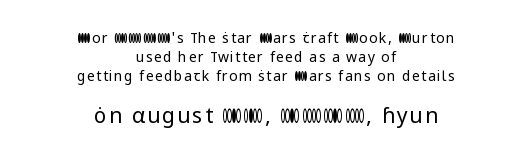
{"italic": "no", "bold": "no", "underline": "no", "align": "center", "line_spacing": "normal", "line_spacing_ratio": 1.36, "larger_block": "second", "size_ratio": 1.5, "glyph_px": 21}
